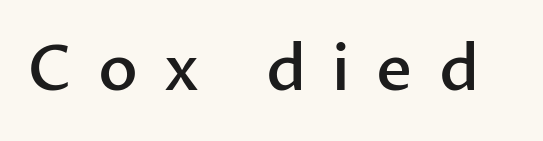
Q: Is the text bold? A: Semi-bold.
Q: Is the text italic (slanted)? A: No, it is upright.
Q: Is the typeface a serif or a sans-serif typeface? A: Sans-serif.
Q: Is the text underlined? A: No.
Q: Is the spacing between letters normal or unusually wide? A: Unusually wide.
Q: Width (condensed, normal, or wide)? A: Normal.
Q: Stroke contrast? A: Low.
Q: x-height? A: Medium.
Q: Monospaced? A: No.
